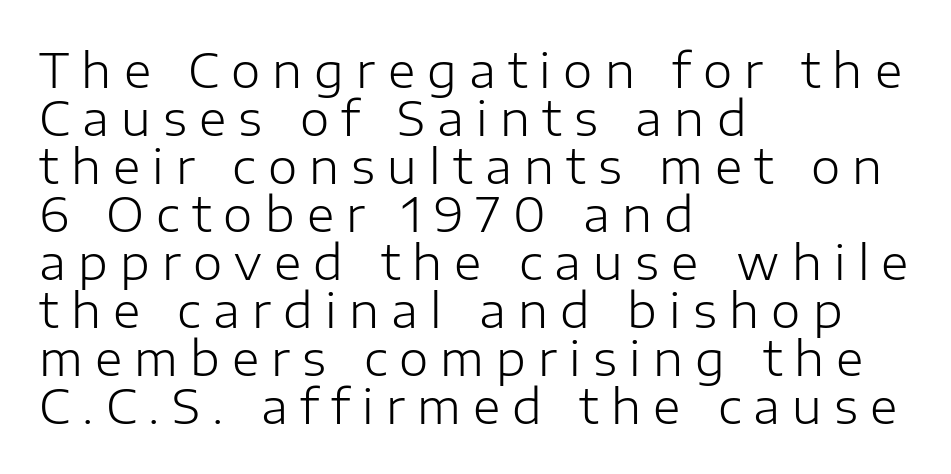
The image shows 47 px light sans-serif type, upright; set left-aligned, tight line spacing (1.02x), unusually wide letter spacing (+0.26 em), not underlined; low stroke contrast and a medium x-height.
